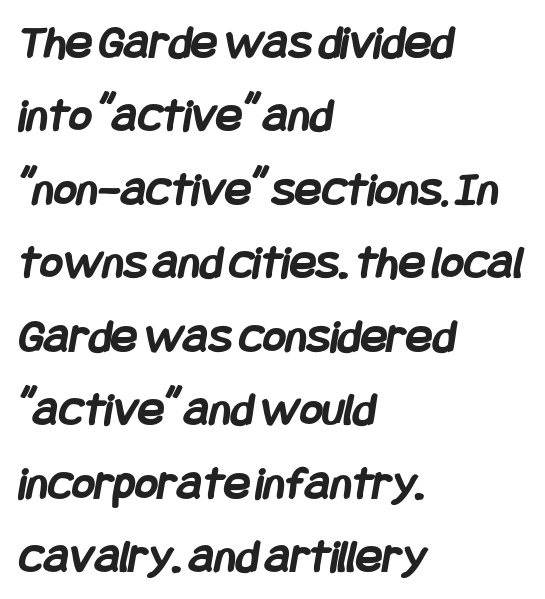
The image shows 49 px semibold, condensed sans-serif type; set left-aligned, normal line spacing (1.5x), normal letter spacing, not underlined; low stroke contrast and a large x-height.
